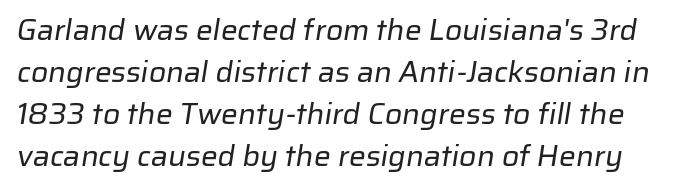
Q: Is the text bold? A: No.
Q: Is the typeface a serif or a sans-serif typeface? A: Sans-serif.
Q: Is the text underlined? A: No.
Q: Is the spacing between letters normal or unusually wide? A: Normal.
Q: Is the spacing between lines tight, normal or loose? A: Normal.
Q: Width (condensed, normal, or wide)? A: Normal.
Q: Stroke contrast? A: Low.
Q: x-height? A: Medium.
Q: Monospaced? A: No.
